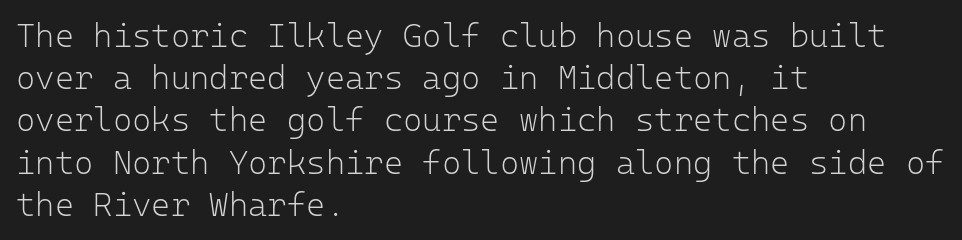
{"serif": "no", "italic": "no", "bold": "no", "weight": "light", "width": "normal", "stroke_contrast": "low", "x_height": "medium", "monospaced": "yes", "underline": "no", "align": "left", "line_spacing": "normal", "line_spacing_ratio": 1.28, "letter_spacing": "normal", "letter_spacing_em": 0.0, "glyph_px": 33}
